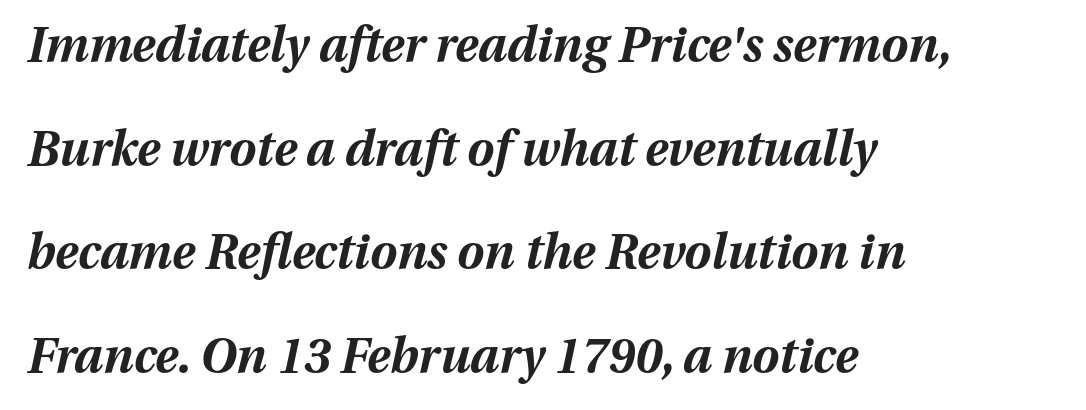
Q: Is the text bold? A: Yes.
Q: Is the text italic (slanted)? A: Yes, it leans right by about 13 degrees.
Q: Is the text underlined? A: No.
Q: How is the paragraph aligned? A: Left-aligned.
Q: Is the spacing between letters normal or unusually wide? A: Normal.
Q: Is the spacing between lines tight, normal or loose? A: Loose.
Q: Width (condensed, normal, or wide)? A: Normal.
Q: Stroke contrast? A: Medium.
Q: x-height? A: Medium.
Q: Monospaced? A: No.
